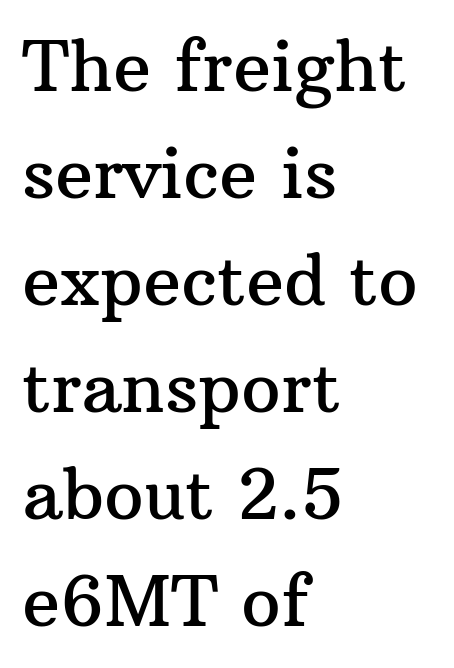
{"serif": "yes", "italic": "no", "width": "normal", "stroke_contrast": "medium", "x_height": "medium", "monospaced": "no", "underline": "no", "align": "left", "line_spacing": "normal", "line_spacing_ratio": 1.53, "letter_spacing": "normal", "letter_spacing_em": 0.0, "glyph_px": 70}
